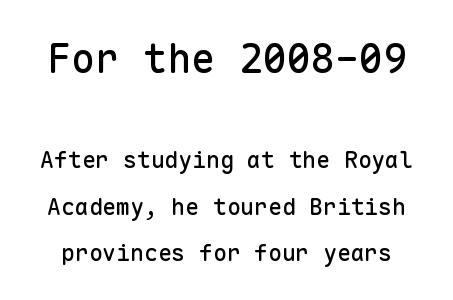
Q: Is the text italic (slanted)? A: No, it is upright.
Q: Is the typeface a serif or a sans-serif typeface? A: Sans-serif.
Q: Is the text underlined? A: No.
Q: Is the spacing between letters normal or unusually wide? A: Normal.
Q: Is the spacing between lines tight, normal or loose? A: Loose.
Q: Which block of text is set in a larger size, the first (top) or the second (bottom)? A: The first (top) one.
Q: Width (condensed, normal, or wide)? A: Normal.
Q: Stroke contrast? A: Low.
Q: x-height? A: Medium.
Q: Monospaced? A: Yes.
